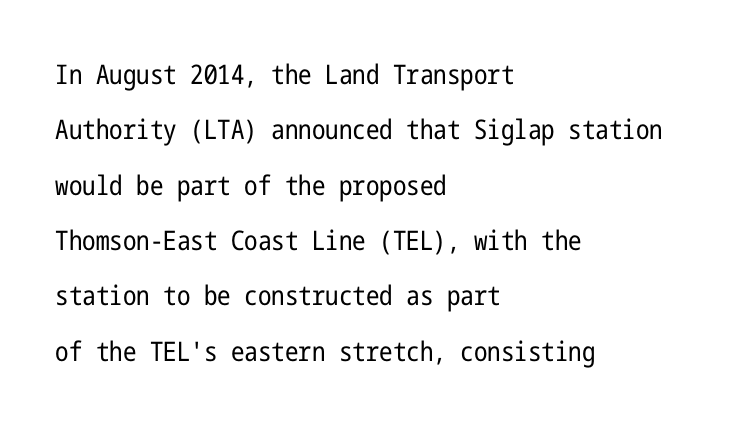
Stems and bowls with no extra thickness — not bold. Notice how the stems are strictly vertical — no italics here. What's the leading like? Stretched, with rows far apart. Letters rest on an invisible, unmarked baseline. In CSS terms this would be text-align: left. Compared with typical body copy, the letter spacing here is the same.
